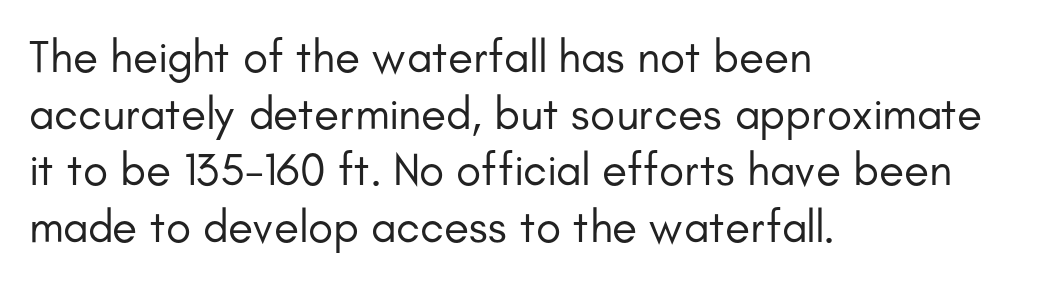
Q: Is the text bold? A: No.
Q: Is the text italic (slanted)? A: No, it is upright.
Q: Is the typeface a serif or a sans-serif typeface? A: Sans-serif.
Q: Is the text underlined? A: No.
Q: How is the paragraph aligned? A: Left-aligned.
Q: Is the spacing between letters normal or unusually wide? A: Normal.
Q: Width (condensed, normal, or wide)? A: Normal.
Q: Stroke contrast? A: Low.
Q: x-height? A: Small.
Q: Monospaced? A: No.
